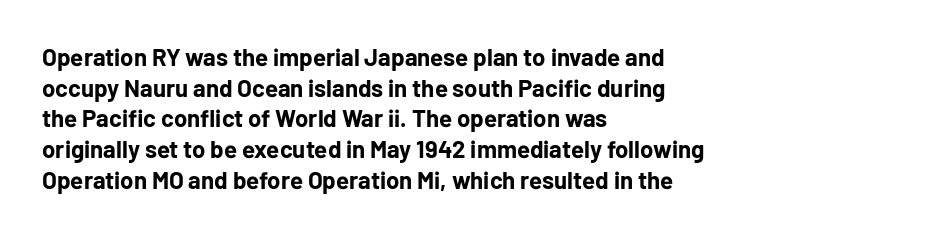
Q: Is the text bold? A: Yes.
Q: Is the text italic (slanted)? A: No, it is upright.
Q: Is the text underlined? A: No.
Q: How is the paragraph aligned? A: Left-aligned.
Q: Is the spacing between letters normal or unusually wide? A: Normal.
Q: Is the spacing between lines tight, normal or loose? A: Normal.
